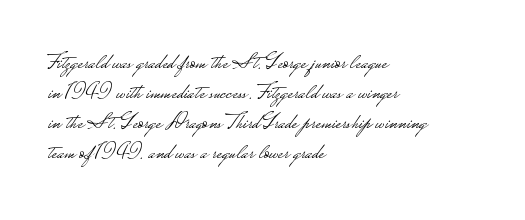
The lines are quadded left. The font sits on the lighter half of the weight spectrum, regular included. Tracking here is standard; glyphs follow each other at the usual distance. Rule under the text: the space is simply empty.
